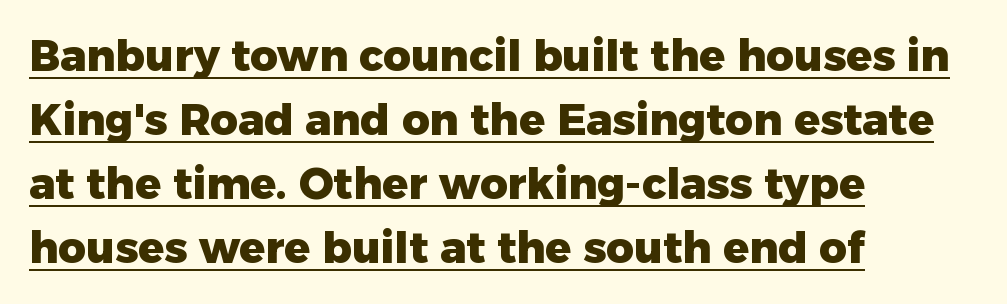
The setting favours the left margin, as ordinary paragraphs usually do. The letterforms sit shoulder to shoulder at normal distance. Thick stems and heavy bowls — unmistakably bold. Each line of the rendering has a horizontal stroke beneath the glyphs.
